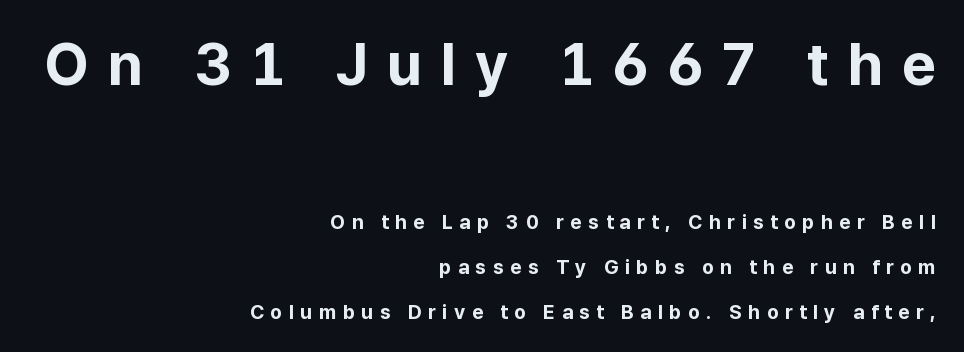
These lines are set flush right with a ragged left edge. Notice the wide empty band between every row — that's loose leading. The designer gave the opening block more size than the closing block. Glyph-to-glyph distance is far greater than everyday printed text. Unlike a traditional serif, this face leaves its strokes unadorned. Underline: absent.
